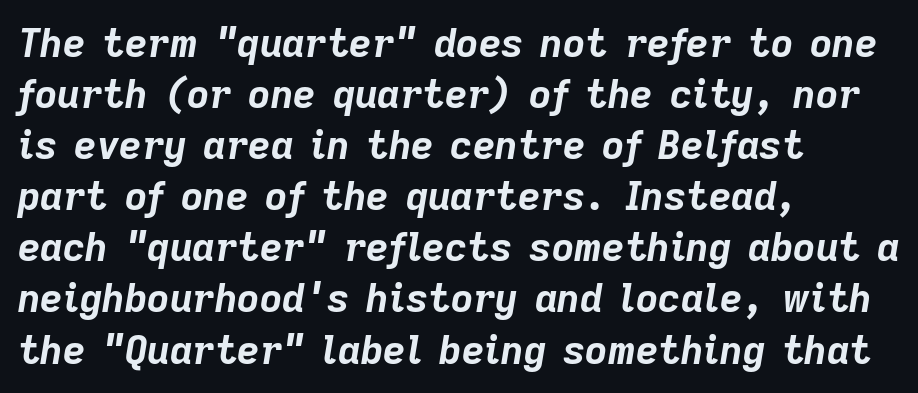
Q: Is the text bold? A: Yes.
Q: Is the text italic (slanted)? A: Yes, it leans right by about 9 degrees.
Q: Is the text underlined? A: No.
Q: How is the paragraph aligned? A: Left-aligned.
Q: Is the spacing between letters normal or unusually wide? A: Normal.
Q: Is the spacing between lines tight, normal or loose? A: Normal.
Q: Width (condensed, normal, or wide)? A: Normal.
Q: Stroke contrast? A: Low.
Q: x-height? A: Medium.
Q: Monospaced? A: No.
